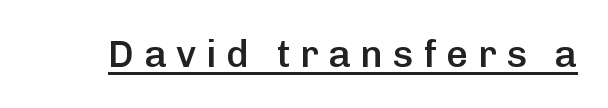
{"serif": "no", "italic": "no", "bold": "semi", "weight": "semibold", "width": "normal", "stroke_contrast": "low", "x_height": "medium", "monospaced": "no", "underline": "yes", "letter_spacing": "wide", "letter_spacing_em": 0.25, "glyph_px": 38}
